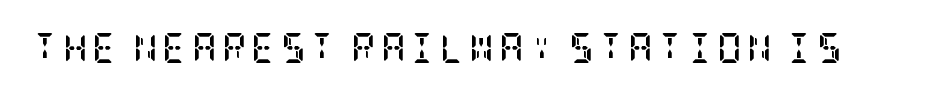
The image shows 30 px semibold, condensed serif type, upright; set not underlined; low stroke contrast and a large x-height.
